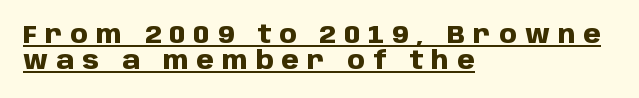
Q: Is the text bold? A: Yes.
Q: Is the text italic (slanted)? A: No, it is upright.
Q: Is the text underlined? A: Yes.
Q: How is the paragraph aligned? A: Left-aligned.
Q: Is the spacing between letters normal or unusually wide? A: Unusually wide.
Q: Is the spacing between lines tight, normal or loose? A: Tight.
